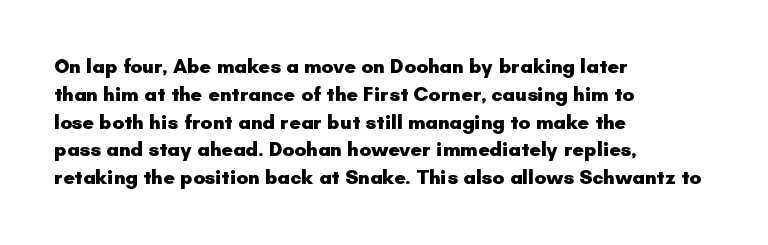
The image shows 20 px bold type, upright; set left-aligned, normal line spacing (1.39x), normal letter spacing, not underlined.
